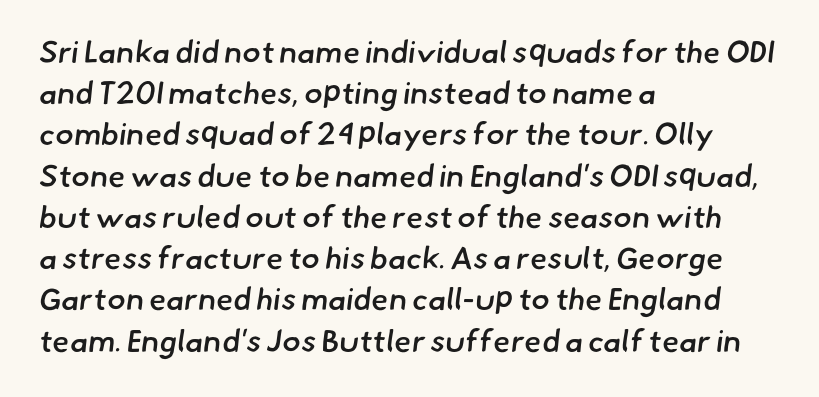
Proportional: the letters do not fall into vertical columns. Honestly, the letter spacing is just normal — you wouldn't notice it. A typesetter would call this leading conventional body-copy spacing. Short and long lines alike share a common starting point at left.
